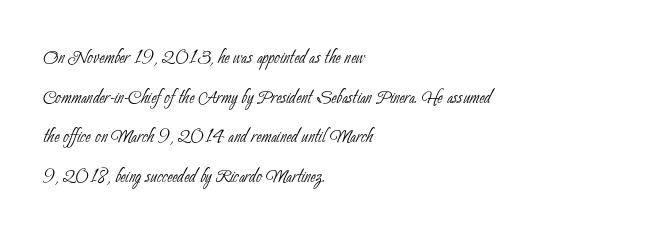
Q: Is the text bold? A: No.
Q: Is the text underlined? A: No.
Q: How is the paragraph aligned? A: Left-aligned.
Q: Is the spacing between letters normal or unusually wide? A: Normal.
Q: Is the spacing between lines tight, normal or loose? A: Normal.
